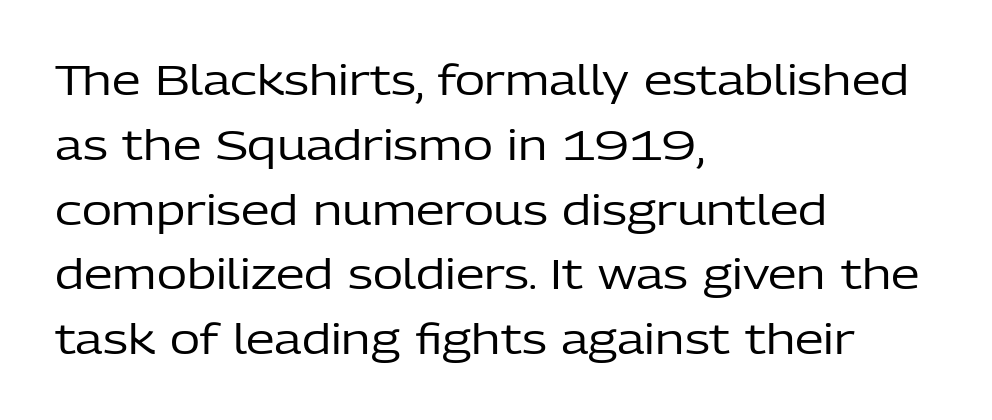
The image shows 41 px regular-weight sans-serif type, upright; set left-aligned, normal line spacing (1.58x), normal letter spacing, not underlined; low stroke contrast and a medium x-height.
